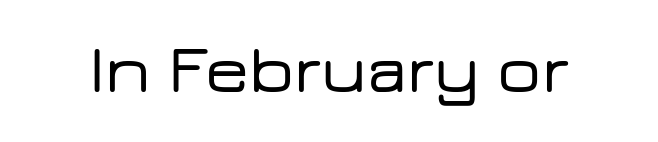
The image shows 69 px wide sans-serif type, upright; set normal letter spacing, not underlined; low stroke contrast and a medium x-height.
